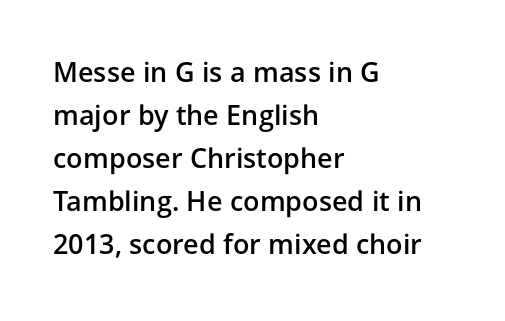
Q: Is the text bold? A: Semi-bold.
Q: Is the text italic (slanted)? A: No, it is upright.
Q: Is the text underlined? A: No.
Q: How is the paragraph aligned? A: Left-aligned.
Q: Is the spacing between letters normal or unusually wide? A: Normal.
Q: Is the spacing between lines tight, normal or loose? A: Normal.
